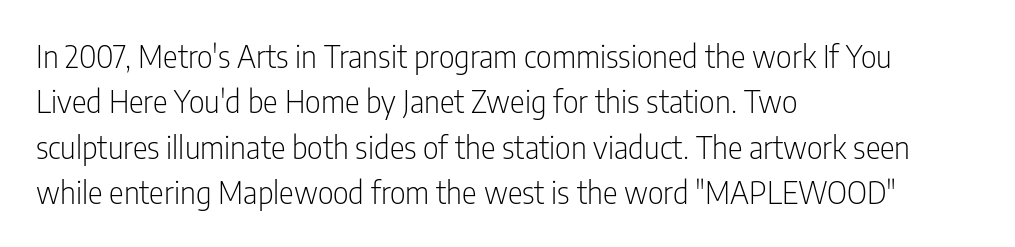
{"serif": "no", "italic": "no", "bold": "no", "weight": "light", "width": "condensed", "stroke_contrast": "low", "x_height": "medium", "monospaced": "no", "underline": "no", "align": "left", "line_spacing": "normal", "line_spacing_ratio": 1.46, "letter_spacing": "normal", "letter_spacing_em": 0.0, "glyph_px": 31}
